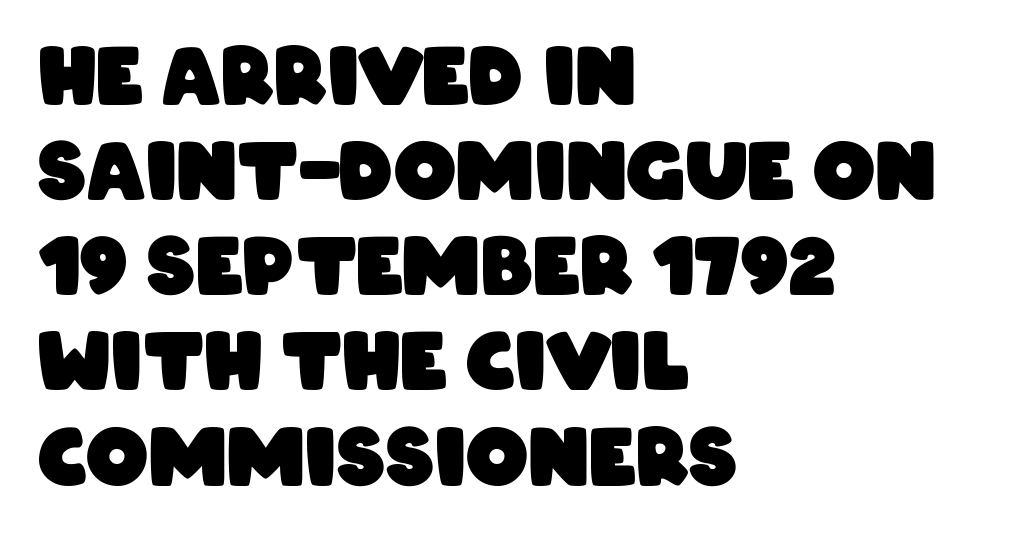
The image shows 78 px heavy, condensed sans-serif type; set left-aligned, line spacing 1.22x, normal letter spacing, not underlined; low stroke contrast and a large x-height.
